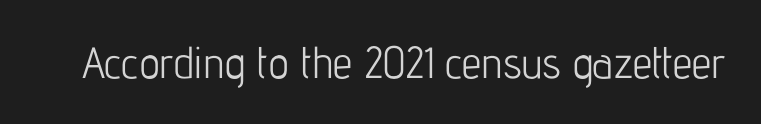
These lines are rendered in a variable-pitch font. How are the letters spaced? Ordinarily, with no added tracking. The font's upright variant was chosen for this text. The letters look calm and open, with moderate or lighter stems. Only glyphs here, with clear space below each row. In terms of letterform style, serifs are entirely absent.
